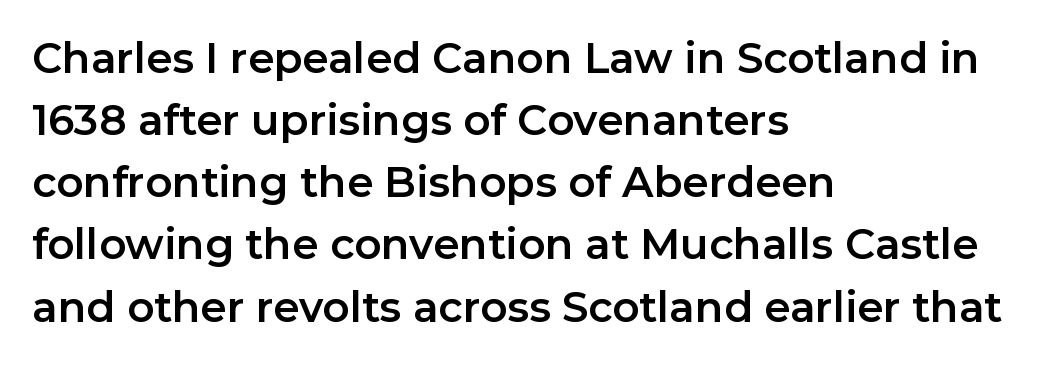
{"serif": "no", "italic": "no", "width": "normal", "stroke_contrast": "low", "x_height": "medium", "monospaced": "no", "underline": "no", "align": "left", "line_spacing": "normal", "line_spacing_ratio": 1.48, "letter_spacing": "normal", "letter_spacing_em": 0.0, "glyph_px": 42}
